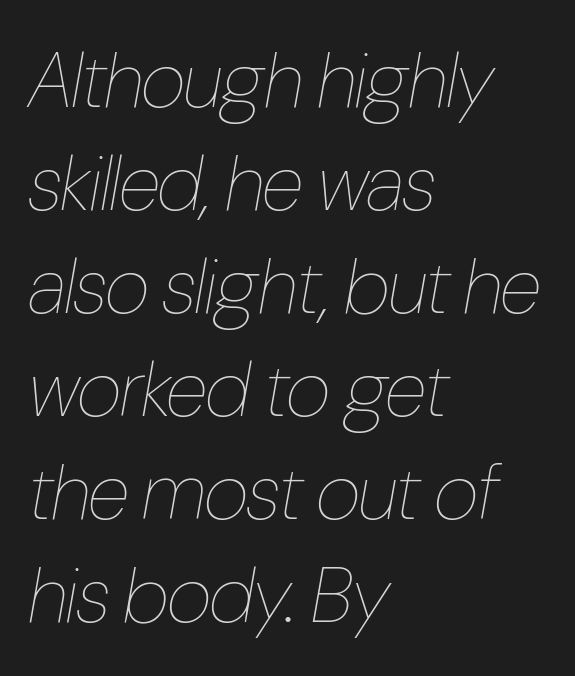
The image shows 78 px thin, condensed type, italic (leaning right); set left-aligned, normal line spacing (1.32x), normal letter spacing, not underlined; low stroke contrast and a medium x-height.
